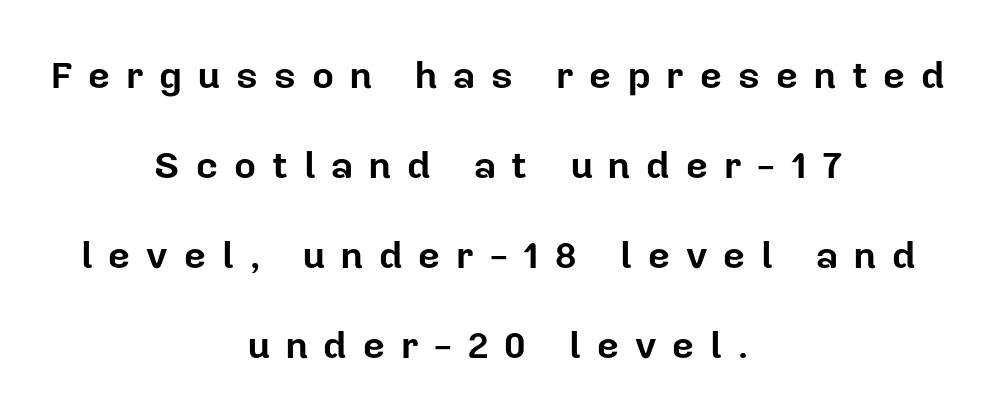
Q: Is the text bold? A: Yes.
Q: Is the text italic (slanted)? A: No, it is upright.
Q: Is the typeface a serif or a sans-serif typeface? A: Sans-serif.
Q: Is the text underlined? A: No.
Q: How is the paragraph aligned? A: Centered.
Q: Is the spacing between letters normal or unusually wide? A: Unusually wide.
Q: Is the spacing between lines tight, normal or loose? A: Loose.
Q: Width (condensed, normal, or wide)? A: Normal.
Q: Stroke contrast? A: Low.
Q: x-height? A: Medium.
Q: Monospaced? A: No.
